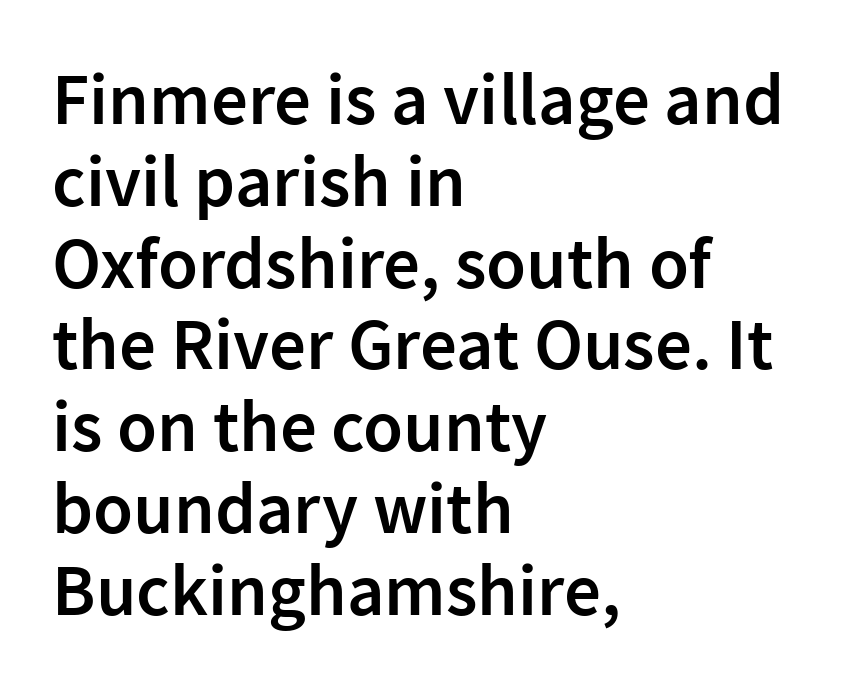
The font is running at a semibold setting, under full bold. Italic: no, the glyphs are upright roman. The string is rendered with underlining switched off. If you measured baseline to baseline, you'd find a short distance. One-word summary of the alignment: left.
